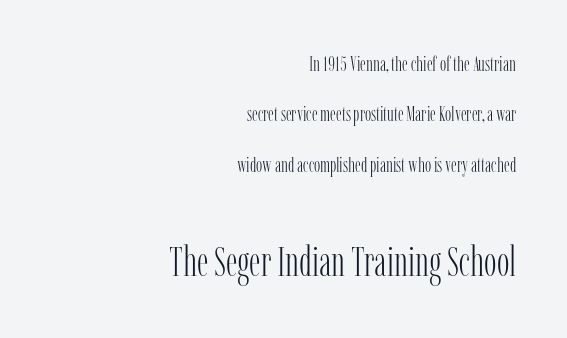
Q: Is the text bold? A: No.
Q: Is the text italic (slanted)? A: No, it is upright.
Q: Is the typeface a serif or a sans-serif typeface? A: Serif.
Q: Is the text underlined? A: No.
Q: How is the paragraph aligned? A: Right-aligned.
Q: Is the spacing between letters normal or unusually wide? A: Normal.
Q: Is the spacing between lines tight, normal or loose? A: Loose.
Q: Which block of text is set in a larger size, the first (top) or the second (bottom)? A: The second (bottom) one.
Q: Width (condensed, normal, or wide)? A: Condensed.
Q: Stroke contrast? A: Low.
Q: x-height? A: Medium.
Q: Monospaced? A: No.
